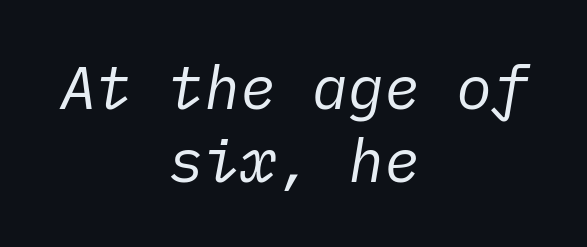
Think standard paragraph weight, or any step lighter than that. Horizontal alignment here is central, giving a formal, balanced look. The space beneath each line is pristine and unruled. Standard letterfit; no display-style spreading of the glyphs. The whole block is typeset with a tilt.
